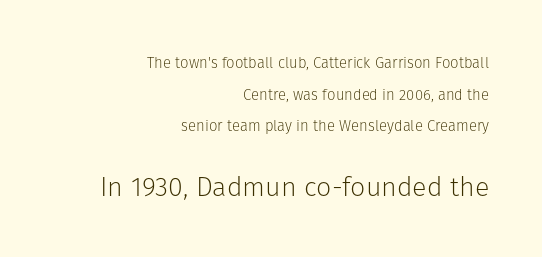
Q: Is the text bold? A: No.
Q: Is the text italic (slanted)? A: No, it is upright.
Q: Is the text underlined? A: No.
Q: How is the paragraph aligned? A: Right-aligned.
Q: Is the spacing between letters normal or unusually wide? A: Normal.
Q: Is the spacing between lines tight, normal or loose? A: Loose.
Q: Which block of text is set in a larger size, the first (top) or the second (bottom)? A: The second (bottom) one.
